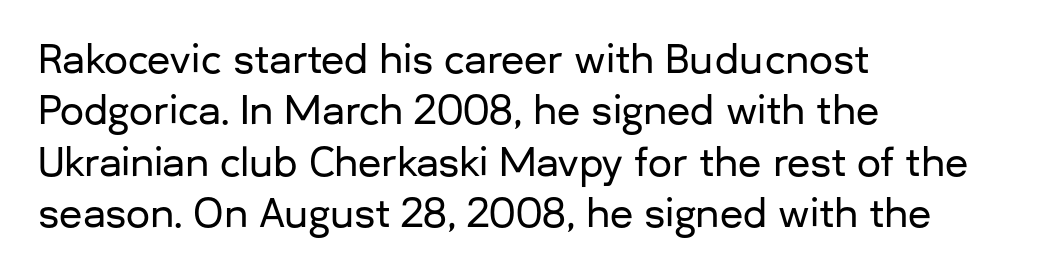
Does the leading feel generous? No, just average. Observe the absence of serifs on each vertical stroke in this sample. The lettering stays uniformly vertical, giving the passage a roman look. The paragraph has a hard left edge and a soft right edge. Plain, unruled lines of type.
